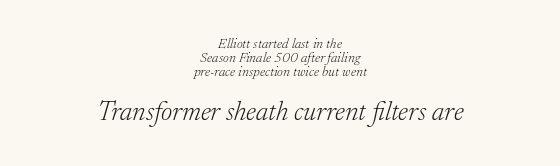
Q: Is the text bold? A: No.
Q: Is the text italic (slanted)? A: Yes, it leans right by about 17 degrees.
Q: Is the text underlined? A: No.
Q: How is the paragraph aligned? A: Centered.
Q: Is the spacing between letters normal or unusually wide? A: Normal.
Q: Is the spacing between lines tight, normal or loose? A: Tight.
Q: Which block of text is set in a larger size, the first (top) or the second (bottom)? A: The second (bottom) one.
